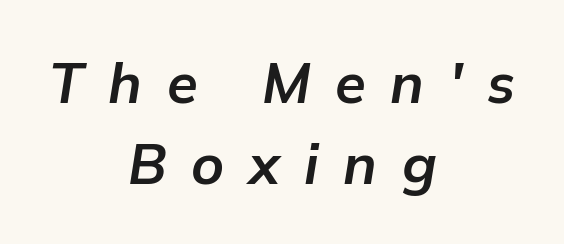
{"italic": "yes", "lean": "right", "slant_degrees": 9, "bold": "yes", "weight": "bold", "width": "normal", "stroke_contrast": "low", "x_height": "medium", "monospaced": "no", "underline": "no", "align": "center", "line_spacing": "normal", "line_spacing_ratio": 1.44, "letter_spacing": "wide", "letter_spacing_em": 0.44, "glyph_px": 56}
